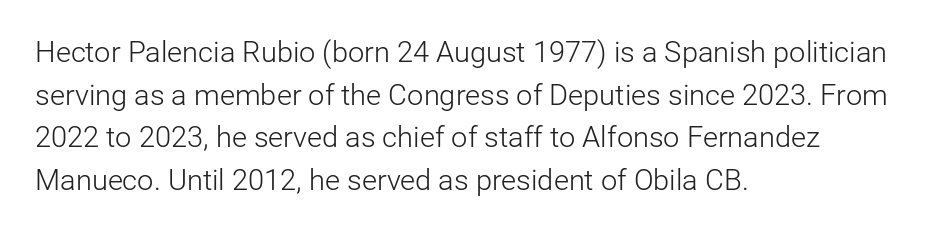
The image shows 29 px light sans-serif type, upright; set left-aligned, normal line spacing (1.47x), normal letter spacing, not underlined; low stroke contrast and a medium x-height.
